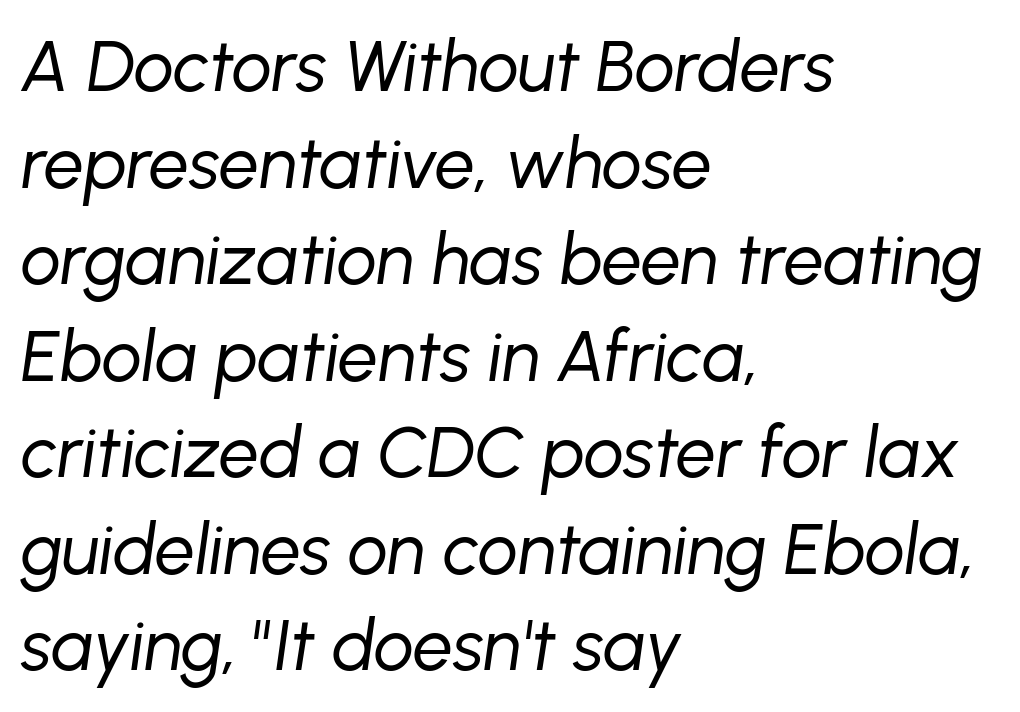
The image shows 71 px regular-weight type, italic (leaning right); set left-aligned, normal line spacing (1.36x), normal letter spacing, not underlined; low stroke contrast and a medium x-height.
